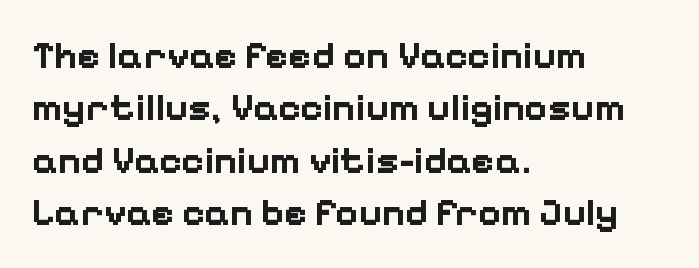
{"serif": "no", "italic": "no", "bold": "yes", "weight": "bold", "width": "normal", "stroke_contrast": "low", "x_height": "medium", "monospaced": "no", "underline": "no", "align": "left", "line_spacing": "normal", "line_spacing_ratio": 1.34, "letter_spacing": "normal", "letter_spacing_em": 0.0, "glyph_px": 39}
